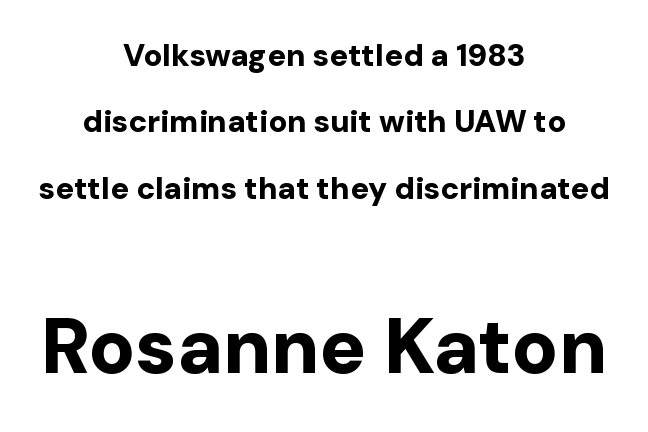
{"serif": "no", "italic": "no", "bold": "yes", "weight": "bold", "width": "normal", "stroke_contrast": "low", "x_height": "medium", "monospaced": "no", "underline": "no", "align": "center", "line_spacing": "loose", "line_spacing_ratio": 2.14, "letter_spacing": "normal", "letter_spacing_em": 0.0, "larger_block": "second", "size_ratio": 2.48, "glyph_px": 77}
